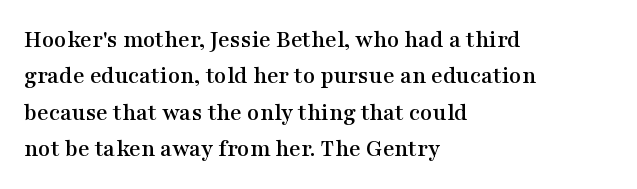
Plain, unruled lines of type. The type is set solid horizontally, with unmodified tracking. Tall strokes in this sample are plumb rather than angled. Regarding leading, the lines here are spaced in the standard way.
